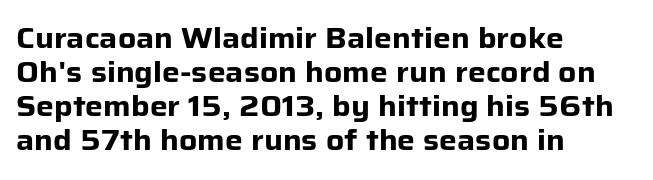
The image shows 28 px heavy sans-serif type, upright; set left-aligned, line spacing 1.22x, normal letter spacing, not underlined; low stroke contrast and a medium x-height.
